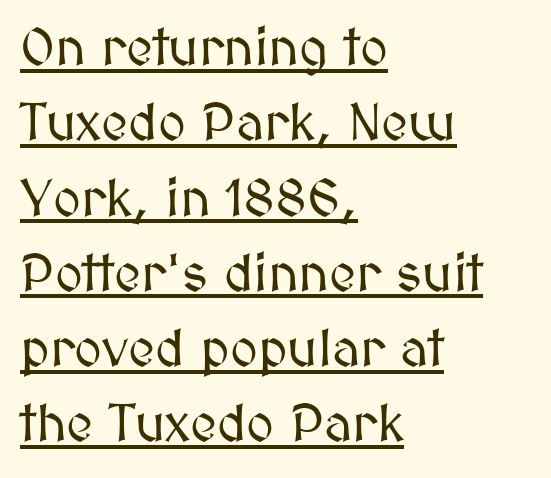
The image shows 53 px text type, upright; set left-aligned, normal line spacing (1.42x), normal letter spacing, underlined; medium stroke contrast and a medium x-height.
